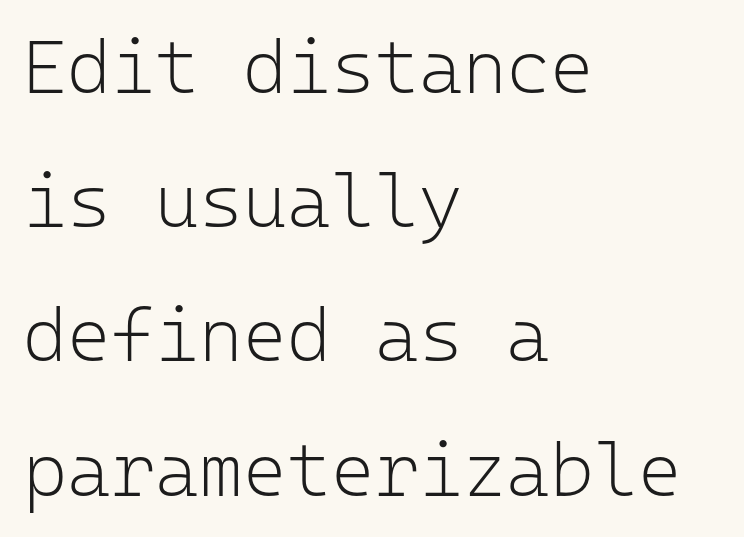
The image shows 75 px light sans-serif type, upright, monospaced; set left-aligned, line spacing 1.79x, normal letter spacing, not underlined; low stroke contrast and a medium x-height.
